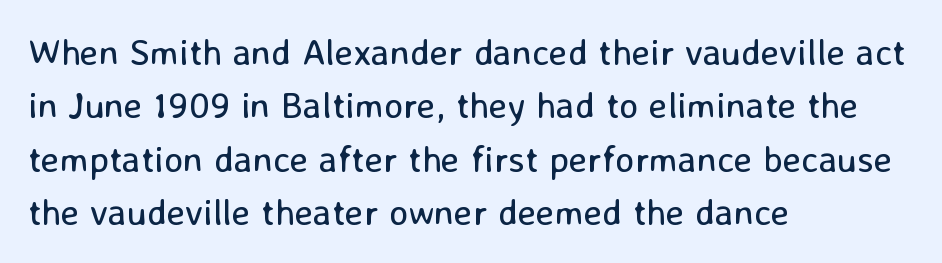
The image shows 37 px regular-weight sans-serif type, upright; set left-aligned, normal line spacing (1.44x), normal letter spacing, not underlined; low stroke contrast and a medium x-height.
